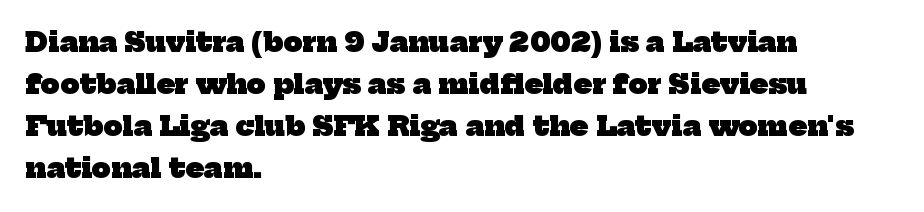
The image shows 27 px bold type; set left-aligned, normal line spacing (1.56x), normal letter spacing, not underlined.
